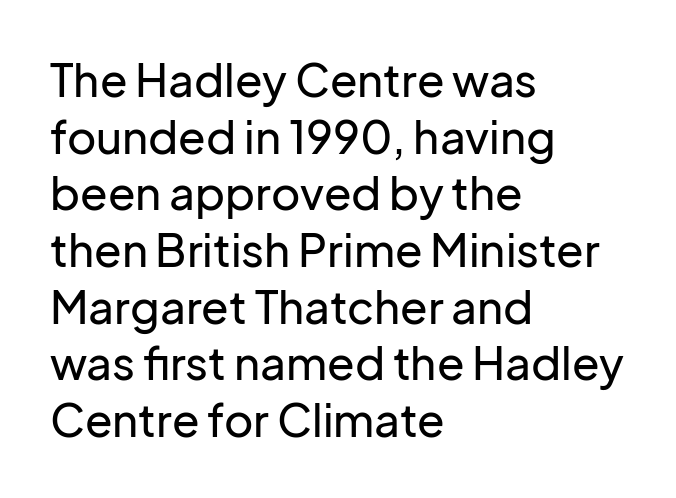
The passage shown has conventional tracking throughout. Each letter keeps its own natural width here, so spacing adapts to shape. Every row of glyphs begins at an identical x-position on the left. A roman cut, with each character standing at attention.
